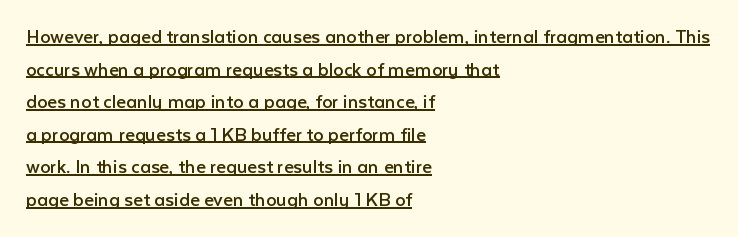
Weight: in the light-to-regular range. Italic: no, the glyphs are upright roman. Does the leading feel generous? No, just average. The line texture is even and compact thanks to regular tracking. The rendering uses the underline text-decoration. Line starts are locked; line ends wander.
